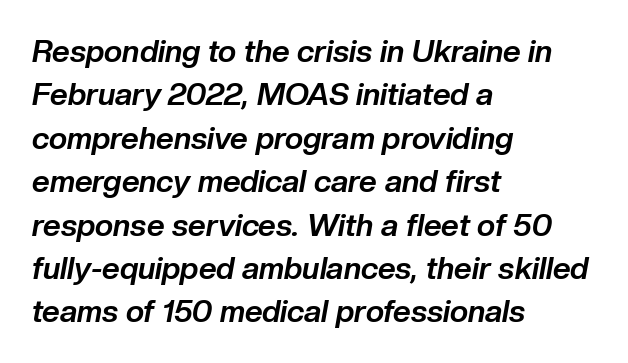
{"italic": "yes", "lean": "right", "slant_degrees": 10, "bold": "yes", "weight": "bold", "width": "normal", "stroke_contrast": "low", "x_height": "medium", "monospaced": "no", "underline": "no", "align": "left", "line_spacing": "normal", "line_spacing_ratio": 1.4, "letter_spacing": "normal", "letter_spacing_em": 0.0, "glyph_px": 31}
